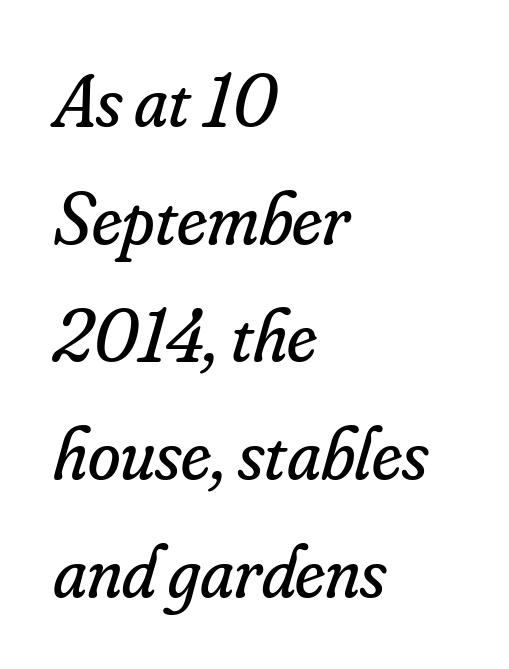
Serifs: yes, visible at the terminals of the letterforms. You can tell it's italic because the verticals aren't actually vertical. Character widths vary here, with narrow letters taking less room than wide ones. Baseline-to-baseline distance is the conventional proportion of letter height.
